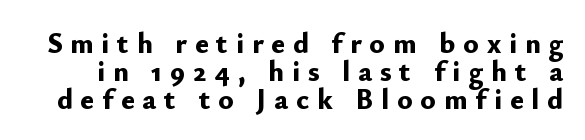
The image shows 29 px bold sans-serif type, upright; set tight line spacing (0.96x), unusually wide letter spacing (+0.27 em), not underlined; low stroke contrast and a small x-height.
